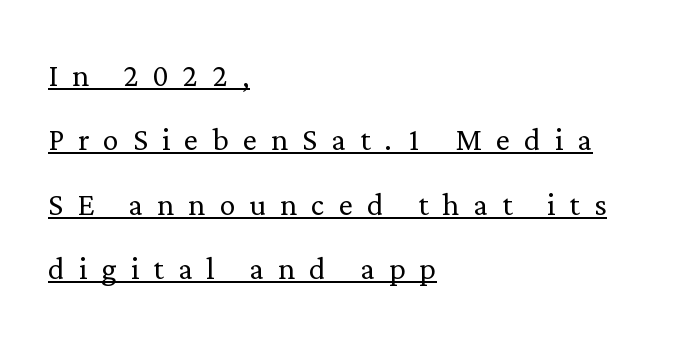
The image shows 40 px light serif type, upright; set left-aligned, normal line spacing (1.61x), unusually wide letter spacing (+0.35 em), underlined; low stroke contrast and a medium x-height.
